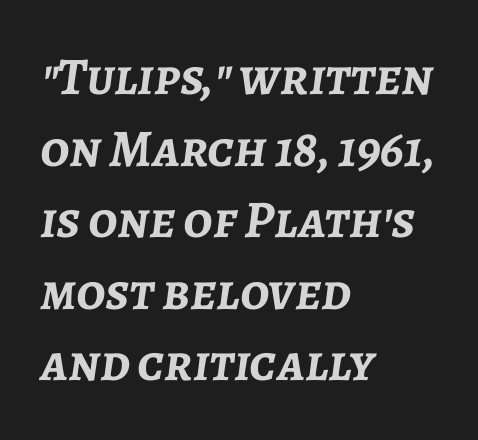
The image shows 53 px semibold type, italic (leaning right); set left-aligned, normal line spacing (1.35x), normal letter spacing, not underlined; low stroke contrast and a medium x-height.
